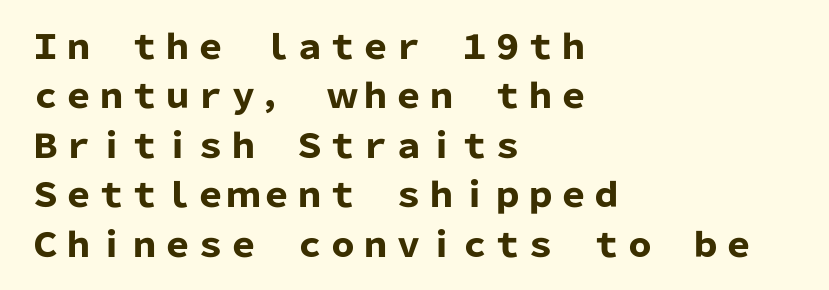
Q: Is the text bold? A: Yes.
Q: Is the text italic (slanted)? A: No, it is upright.
Q: Is the typeface a serif or a sans-serif typeface? A: Sans-serif.
Q: Is the text underlined? A: No.
Q: How is the paragraph aligned? A: Left-aligned.
Q: Is the spacing between letters normal or unusually wide? A: Normal.
Q: Is the spacing between lines tight, normal or loose? A: Normal.
Q: Width (condensed, normal, or wide)? A: Normal.
Q: Stroke contrast? A: Low.
Q: x-height? A: Medium.
Q: Monospaced? A: No.
